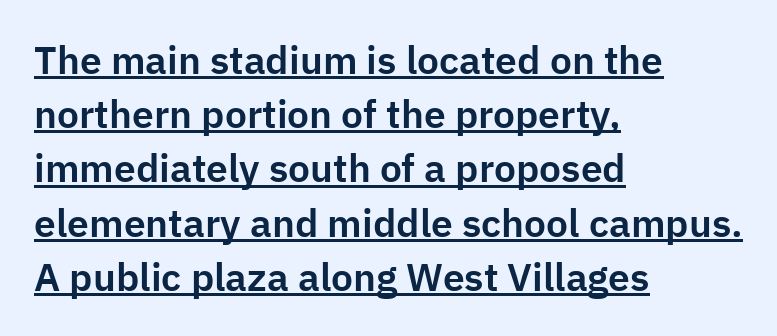
{"serif": "no", "italic": "no", "width": "normal", "stroke_contrast": "low", "x_height": "medium", "monospaced": "no", "underline": "yes", "align": "left", "line_spacing": "normal", "line_spacing_ratio": 1.39, "letter_spacing": "normal", "letter_spacing_em": 0.0, "glyph_px": 39}
